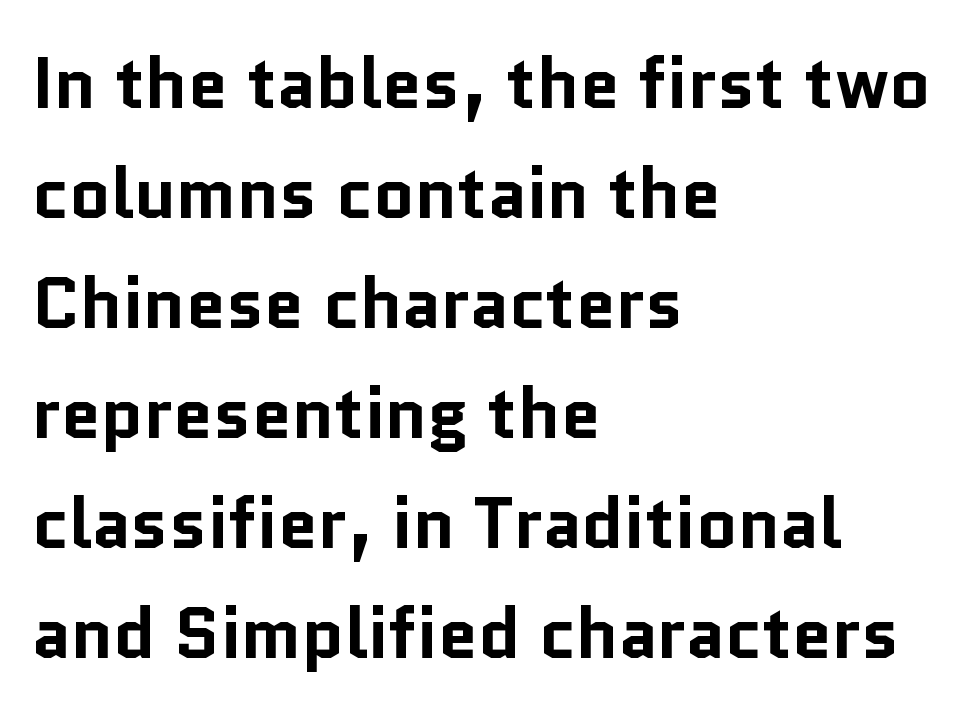
{"serif": "no", "italic": "no", "bold": "yes", "weight": "bold", "width": "normal", "stroke_contrast": "low", "x_height": "medium", "monospaced": "no", "underline": "no", "align": "left", "line_spacing": "normal", "line_spacing_ratio": 1.55, "letter_spacing": "normal", "letter_spacing_em": 0.0, "glyph_px": 71}
